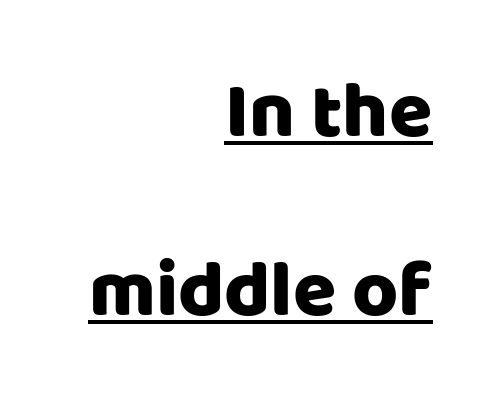
In terms of letterform style, serifs are entirely absent. Is there much room between lines? Yes — plenty of vertical air separates them. The face used here is rendered with its standard letterfit. The rendered words wear a rule along their underside. Line endings align vertically; line beginnings do not.
